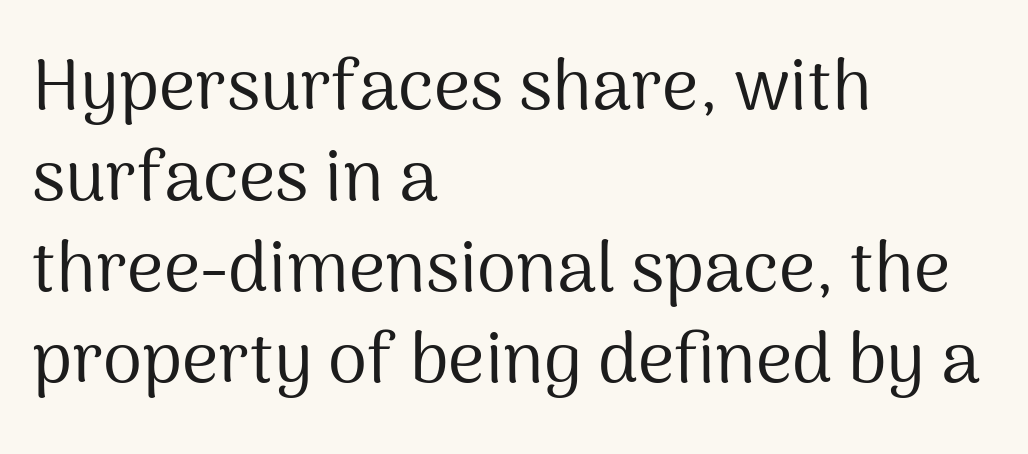
{"serif": "no", "italic": "no", "bold": "no", "weight": "regular", "width": "normal", "stroke_contrast": "medium", "x_height": "medium", "monospaced": "no", "underline": "no", "align": "left", "line_spacing": "normal", "line_spacing_ratio": 1.28, "letter_spacing": "normal", "letter_spacing_em": 0.0, "glyph_px": 71}
